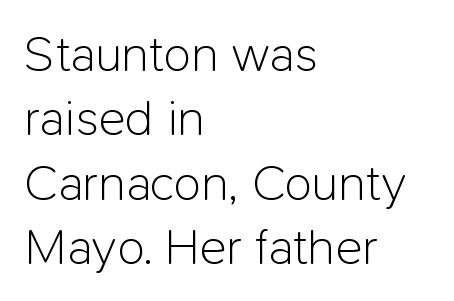
Q: Is the text bold? A: No.
Q: Is the text italic (slanted)? A: No, it is upright.
Q: Is the typeface a serif or a sans-serif typeface? A: Sans-serif.
Q: Is the text underlined? A: No.
Q: How is the paragraph aligned? A: Left-aligned.
Q: Is the spacing between letters normal or unusually wide? A: Normal.
Q: Is the spacing between lines tight, normal or loose? A: Normal.
Q: Width (condensed, normal, or wide)? A: Normal.
Q: Stroke contrast? A: Low.
Q: x-height? A: Medium.
Q: Monospaced? A: No.
